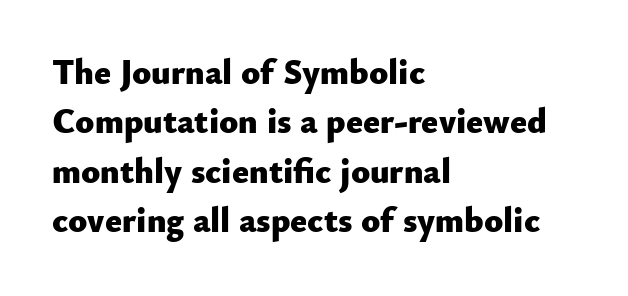
Q: Is the text bold? A: Yes.
Q: Is the text italic (slanted)? A: No, it is upright.
Q: Is the typeface a serif or a sans-serif typeface? A: Sans-serif.
Q: Is the text underlined? A: No.
Q: How is the paragraph aligned? A: Left-aligned.
Q: Is the spacing between letters normal or unusually wide? A: Normal.
Q: Is the spacing between lines tight, normal or loose? A: Normal.
Q: Width (condensed, normal, or wide)? A: Normal.
Q: Stroke contrast? A: Low.
Q: x-height? A: Small.
Q: Monospaced? A: No.
